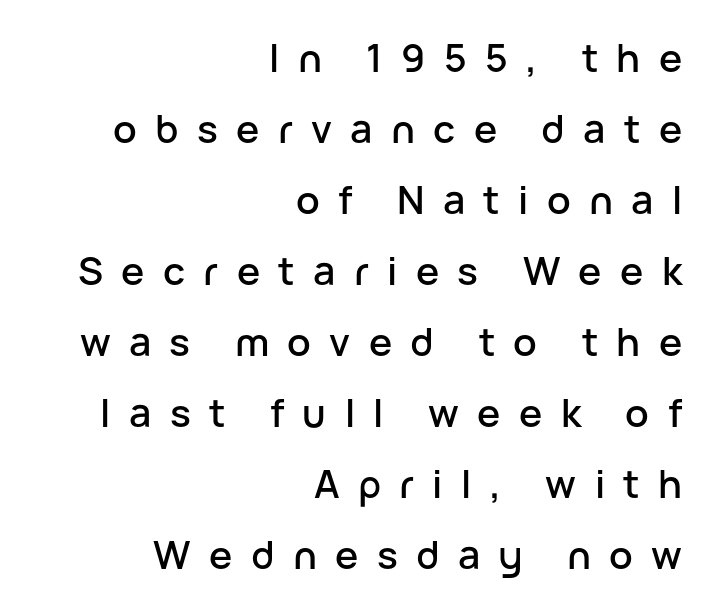
The rendering uses natural spacing where letterforms have individual widths. Which margin do the lines hug? The right one — the left edge is uneven. Rendered with straight, roman letterforms. Typographically, this falls in the sans-serif category. Clear beneath every line of the passage.
